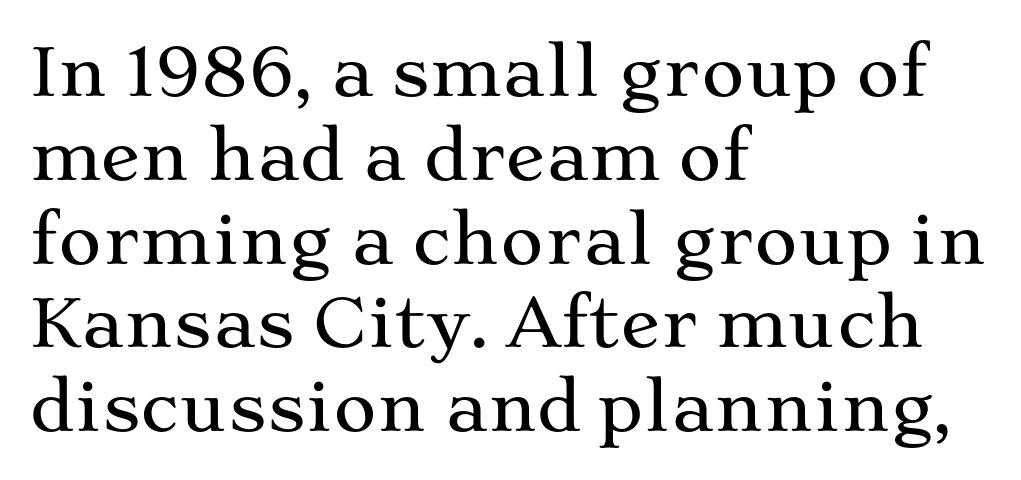
{"serif": "yes", "italic": "no", "width": "wide", "stroke_contrast": "medium", "x_height": "medium", "monospaced": "no", "underline": "no", "align": "left", "line_spacing": "normal", "line_spacing_ratio": 1.27, "letter_spacing": "normal", "letter_spacing_em": 0.0, "glyph_px": 66}
